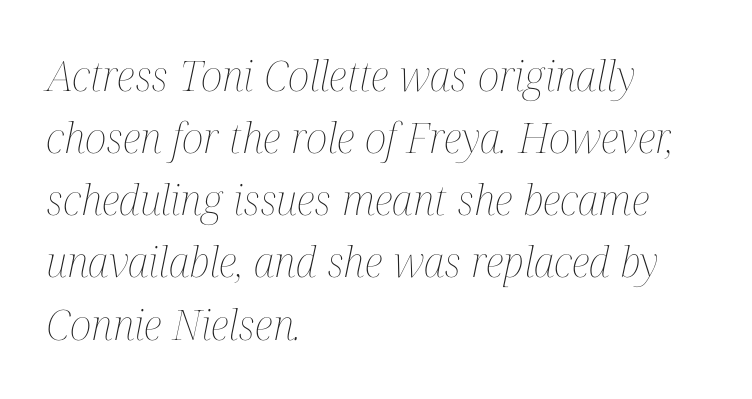
Q: Is the text bold? A: No.
Q: Is the text italic (slanted)? A: Yes, it leans right by about 12 degrees.
Q: Is the text underlined? A: No.
Q: How is the paragraph aligned? A: Left-aligned.
Q: Is the spacing between letters normal or unusually wide? A: Normal.
Q: Is the spacing between lines tight, normal or loose? A: Normal.
Q: Width (condensed, normal, or wide)? A: Condensed.
Q: Stroke contrast? A: Medium.
Q: x-height? A: Medium.
Q: Monospaced? A: No.
